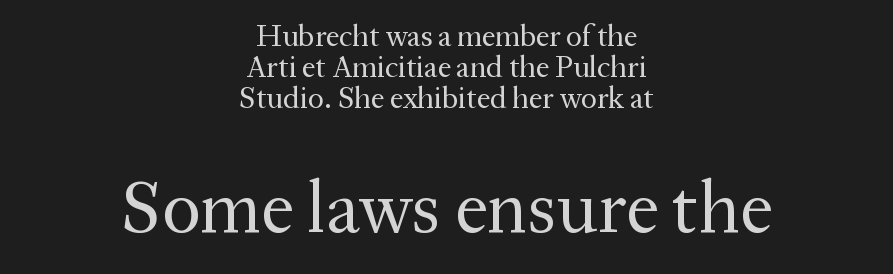
These lines were composed using upright roman letters. Summary of vertical rhythm: compact, with narrow interline spacing. Unbolded letterforms with no extra heft. Note the varied advance widths — an 'i' is clearly narrower than an 'm'. Font category for this specimen: serif. A centered setting, common on invitations and titles, is used for this passage.
